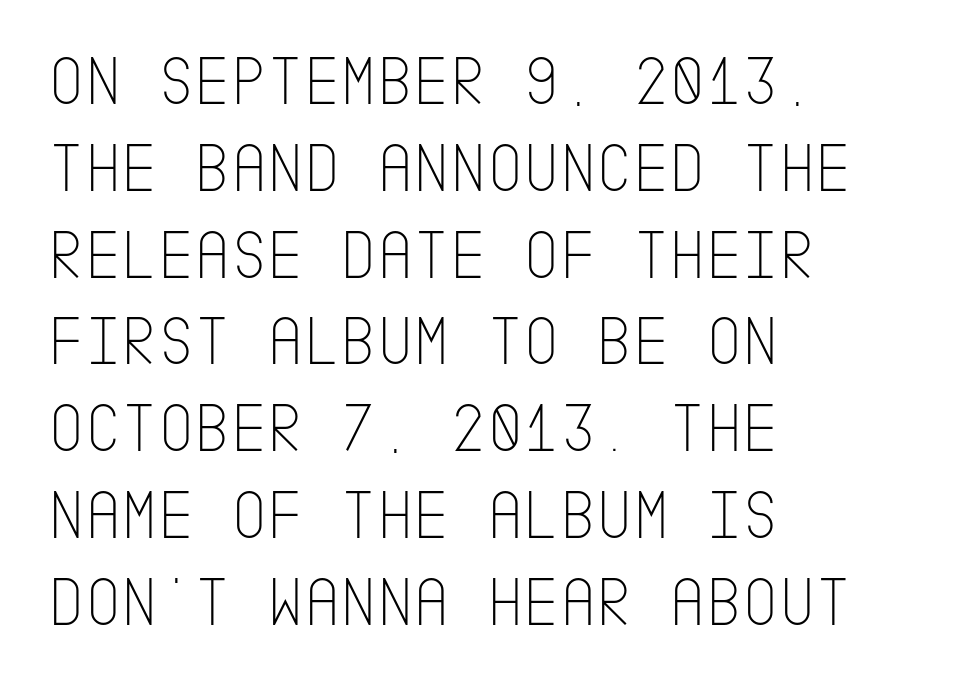
{"serif": "no", "italic": "no", "bold": "no", "weight": "thin", "width": "condensed", "stroke_contrast": "low", "x_height": "large", "underline": "no", "align": "left", "line_spacing_ratio": 1.24, "letter_spacing": "normal", "letter_spacing_em": 0.0, "glyph_px": 70}
